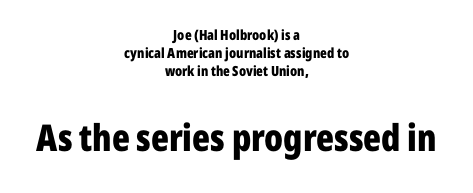
{"serif": "no", "italic": "no", "bold": "yes", "weight": "bold", "width": "condensed", "stroke_contrast": "low", "x_height": "medium", "monospaced": "no", "underline": "no", "align": "center", "line_spacing": "normal", "line_spacing_ratio": 1.3, "letter_spacing": "normal", "letter_spacing_em": 0.0, "larger_block": "second", "size_ratio": 2.64, "glyph_px": 37}
